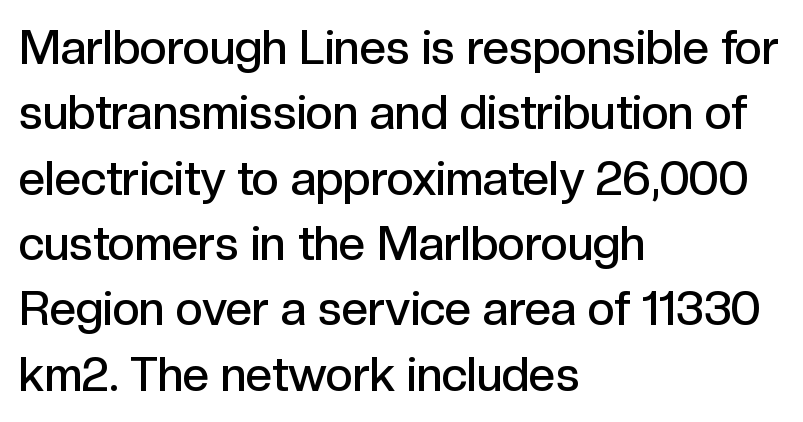
{"serif": "no", "italic": "no", "bold": "semi", "weight": "semibold", "width": "normal", "x_height": "medium", "monospaced": "no", "underline": "no", "align": "left", "line_spacing": "normal", "line_spacing_ratio": 1.39, "letter_spacing": "normal", "letter_spacing_em": 0.0, "glyph_px": 47}
